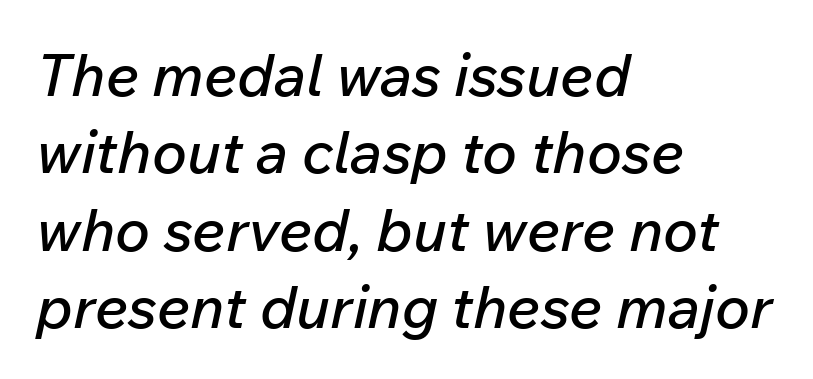
Words appear dense and cohesive because spacing is normal. Underline: absent. Think of a printed novel: that variable character pitch is what you see here. Emphasis-style slanted type is in use.
